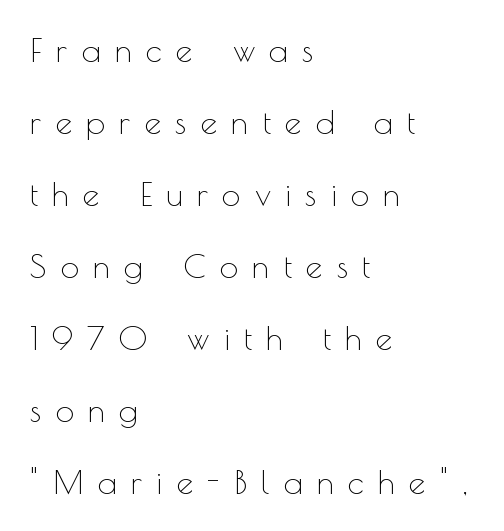
Compared with typical paragraphs, the rows here are farther apart. This rendering uses left alignment, leaving the right contour irregular. Posture: upright roman. This rendering employs a face without finishing strokes, i.e., a sans-serif.
